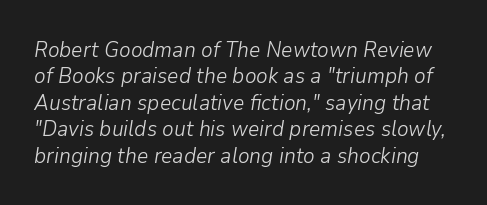
The image shows 22 px text type, italic (leaning right); set line spacing 1.2x, normal letter spacing, not underlined.
